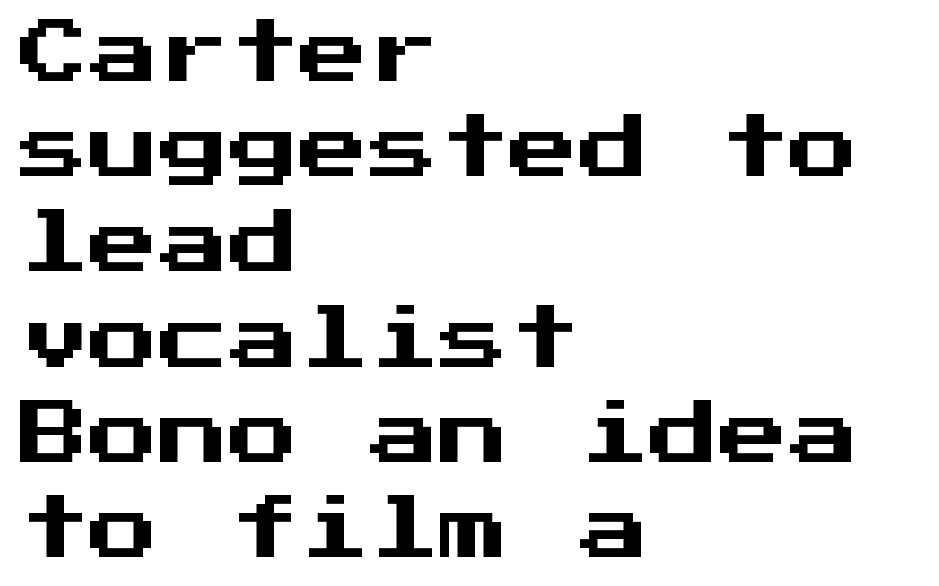
Letterform terminals end flat and unadorned throughout the passage. Lines of text with bare space underneath. Unlike italic type, these characters show no tilt at all. Each letter, wide or thin by design, is forced into the same width here. Summary of vertical rhythm: regular, with standard interline spacing.
